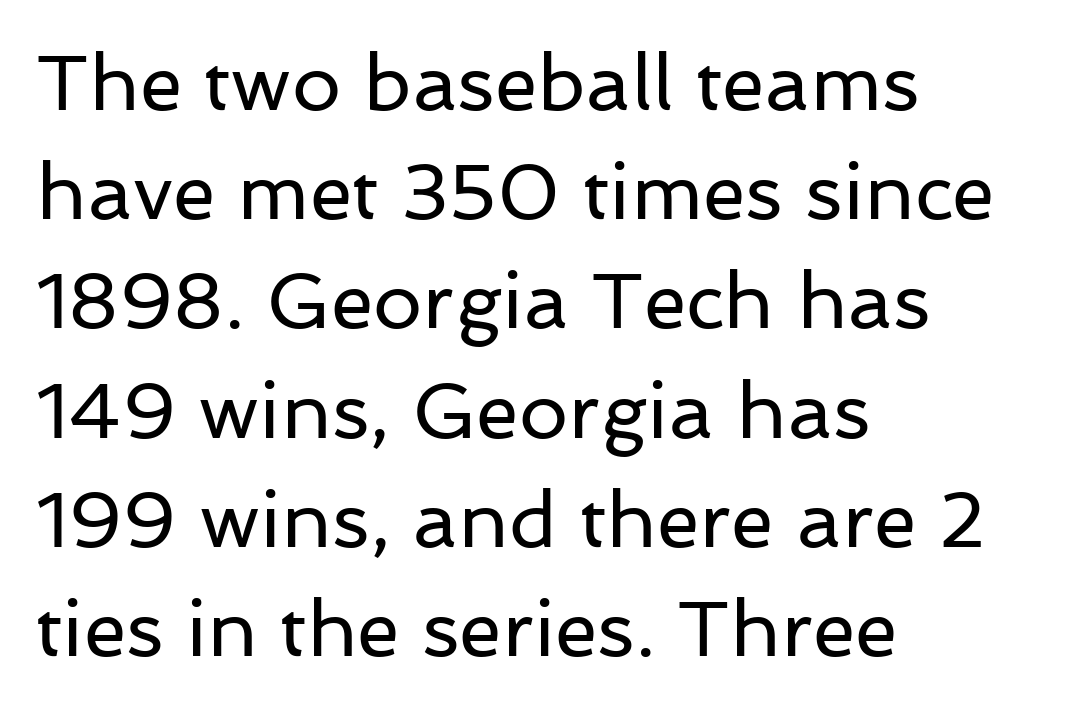
{"serif": "no", "italic": "no", "bold": "no", "weight": "regular", "width": "normal", "stroke_contrast": "low", "x_height": "medium", "monospaced": "no", "underline": "no", "align": "left", "line_spacing": "normal", "line_spacing_ratio": 1.4, "letter_spacing": "normal", "letter_spacing_em": 0.0, "glyph_px": 78}
